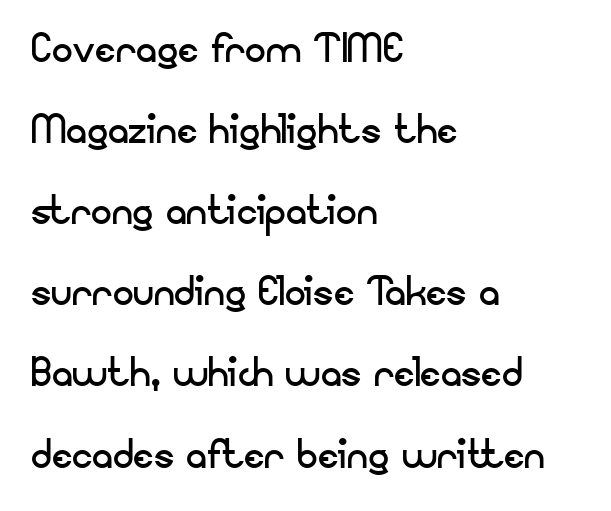
The image shows 52 px regular-weight sans-serif type, upright; set left-aligned, normal line spacing (1.56x), normal letter spacing, not underlined; low stroke contrast and a small x-height.
